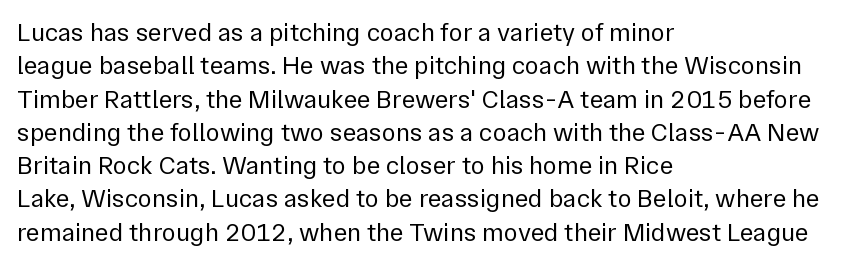
Compared with typical paragraphs, the rows here are spaced about the same. The letters stand straight up with perfectly vertical stems. Short and long lines alike share a common starting point at left. Is the stroke heavy? The answer is a plain regular-or-lighter. In terms of letterspacing, this is plain default setting. Just letters on the line, the space beneath them empty.
